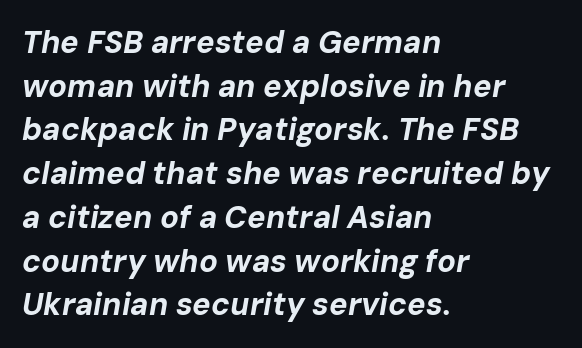
The image shows 31 px bold type, italic (leaning right); set left-aligned, normal line spacing (1.41x), normal letter spacing, not underlined; low stroke contrast and a medium x-height.
